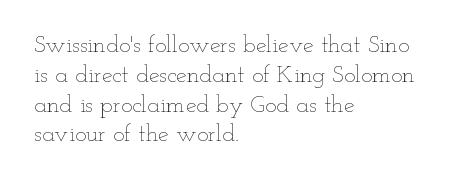
Q: Is the text bold? A: No.
Q: Is the text italic (slanted)? A: No, it is upright.
Q: Is the text underlined? A: No.
Q: How is the paragraph aligned? A: Left-aligned.
Q: Is the spacing between letters normal or unusually wide? A: Normal.
